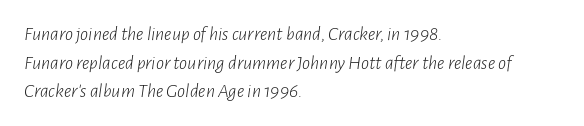
Standard letterfit; no display-style spreading of the glyphs. The compositor pushed each line to the left boundary. Is the stroke heavy? The answer is a plain regular-or-lighter. The text carries the slant typical of an italic or oblique font.
